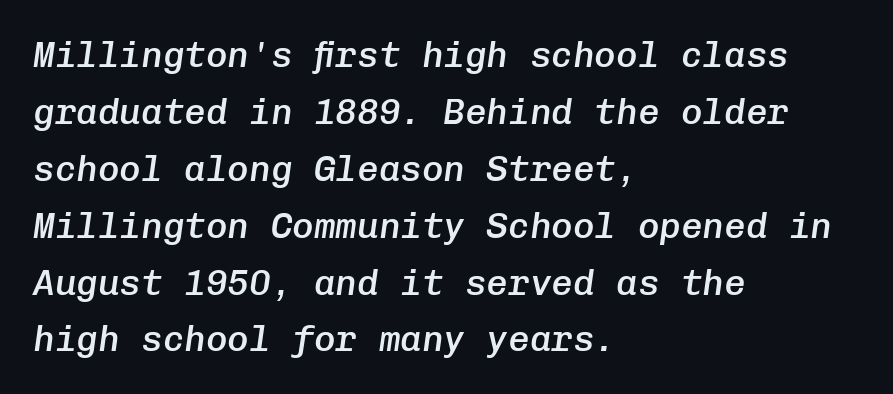
Q: Is the text bold? A: Semi-bold.
Q: Is the text italic (slanted)? A: Yes, it leans right by about 8 degrees.
Q: Is the text underlined? A: No.
Q: How is the paragraph aligned? A: Left-aligned.
Q: Is the spacing between letters normal or unusually wide? A: Normal.
Q: Is the spacing between lines tight, normal or loose? A: Normal.
Q: Width (condensed, normal, or wide)? A: Normal.
Q: Stroke contrast? A: Low.
Q: x-height? A: Medium.
Q: Monospaced? A: Yes.
